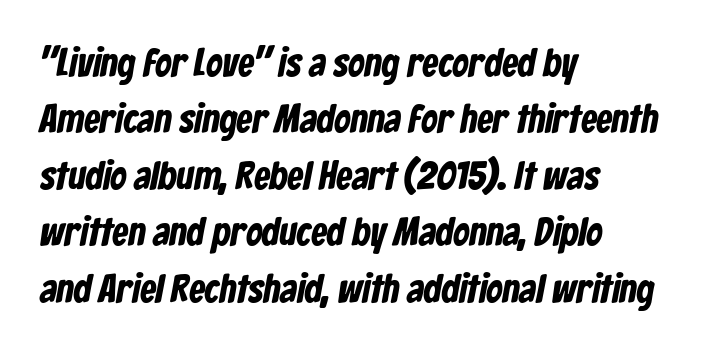
Caption: multi-line text, flush left, ragged right. Proportional: the letters do not fall into vertical columns. Typographic density is high because the face is bold. In terms of letterform style, serifs are entirely absent.
